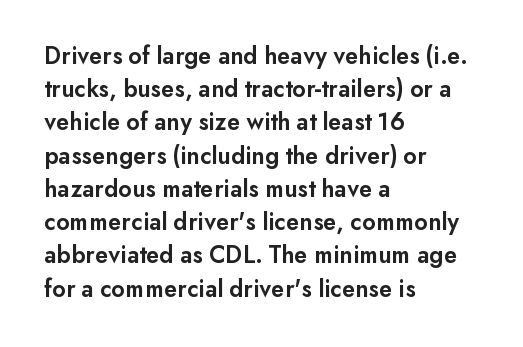
Which margin do the lines hug? The left one — the right edge is uneven. The space beneath each line is pristine and unruled. The line texture is even and compact thanks to regular tracking. Line spacing here is normal. The face used here is a semibold: visibly heavier than regular, lighter than bold.
